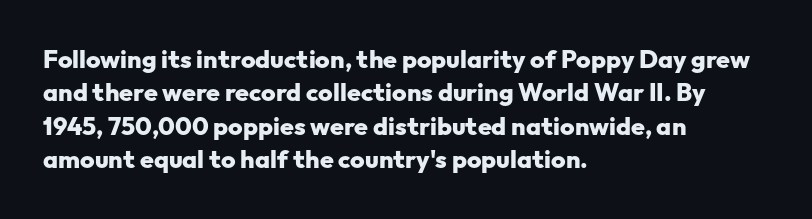
Q: Is the text bold? A: Yes.
Q: Is the text italic (slanted)? A: No, it is upright.
Q: Is the text underlined? A: No.
Q: How is the paragraph aligned? A: Left-aligned.
Q: Is the spacing between letters normal or unusually wide? A: Normal.
Q: Is the spacing between lines tight, normal or loose? A: Normal.
